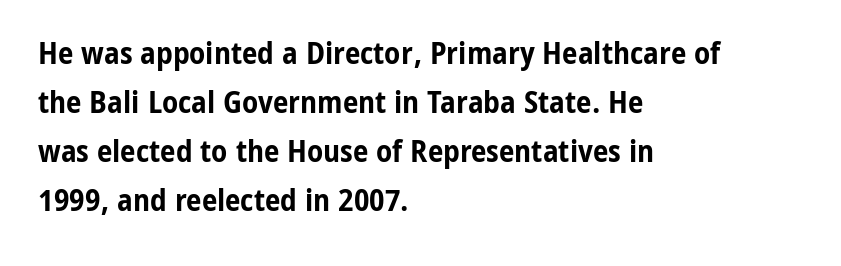
The image shows 31 px bold, condensed sans-serif type, upright; set left-aligned, normal line spacing (1.58x), normal letter spacing, not underlined; low stroke contrast and a medium x-height.
